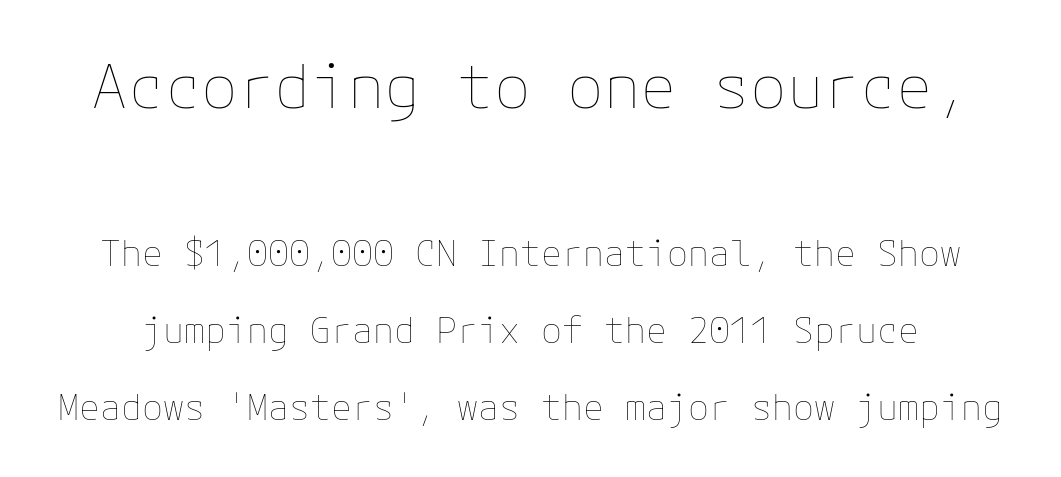
{"italic": "no", "bold": "no", "weight": "thin", "width": "normal", "stroke_contrast": "low", "x_height": "medium", "underline": "no", "line_spacing": "loose", "line_spacing_ratio": 2.21, "letter_spacing": "normal", "letter_spacing_em": 0.0, "larger_block": "first", "size_ratio": 1.74, "glyph_px": 61}
